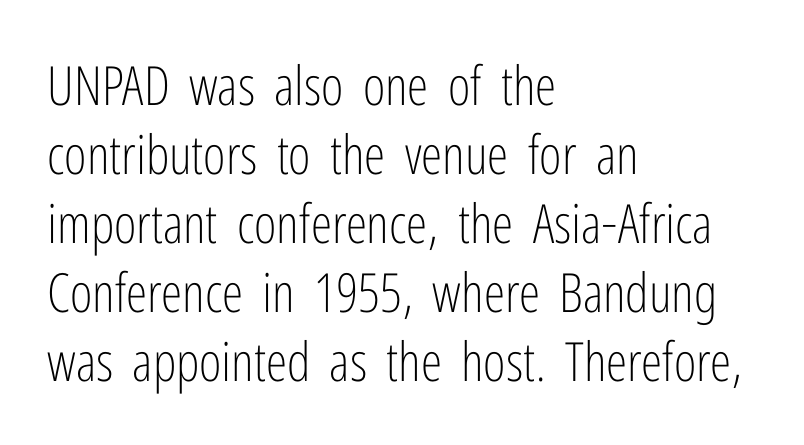
{"serif": "no", "italic": "no", "bold": "no", "weight": "light", "width": "condensed", "stroke_contrast": "low", "x_height": "medium", "monospaced": "no", "underline": "no", "align": "left", "line_spacing": "normal", "line_spacing_ratio": 1.28, "letter_spacing": "normal", "letter_spacing_em": 0.0, "glyph_px": 54}
